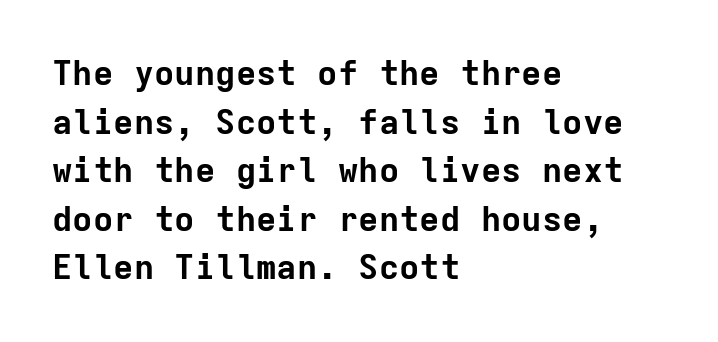
{"serif": "no", "italic": "no", "bold": "yes", "weight": "bold", "width": "normal", "stroke_contrast": "low", "x_height": "medium", "monospaced": "yes", "underline": "no", "align": "left", "line_spacing": "normal", "line_spacing_ratio": 1.43, "letter_spacing": "normal", "letter_spacing_em": 0.0, "glyph_px": 34}
